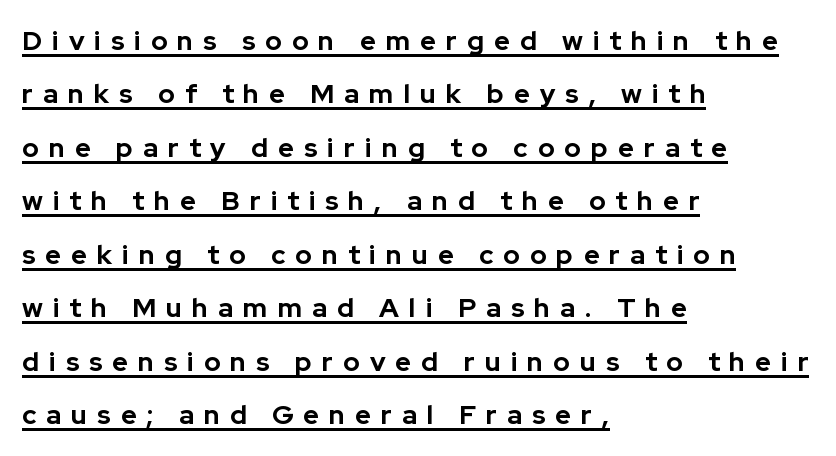
Notice the wide empty band between every row — that's loose leading. Is there an underline? Yes — a line sits under the letters. Honestly, the letter spacing is so wide it's the main thing you notice. The letters stand straight up with perfectly vertical stems. The glyphs have the mass of a bold cut. Teacher's note: observe the even left margin — that is flush-left alignment.
